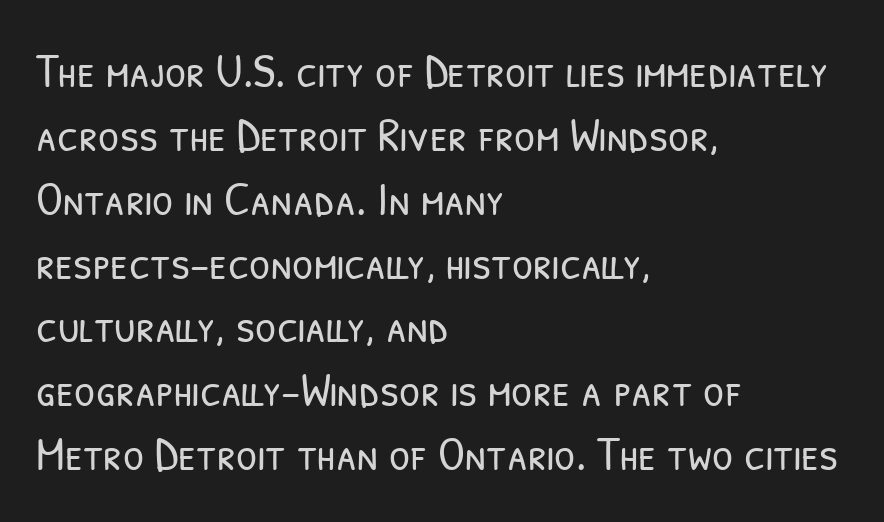
No extra tracking has been applied to these lines. This is sans-serif lettering, the kind often seen on screens and signage. Honestly, the row spacing looks completely unremarkable. Proportional: the letters do not fall into vertical columns.
